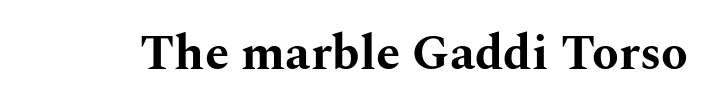
The image shows 49 px bold, wide serif type, upright; set normal letter spacing, not underlined; medium stroke contrast and a medium x-height.
